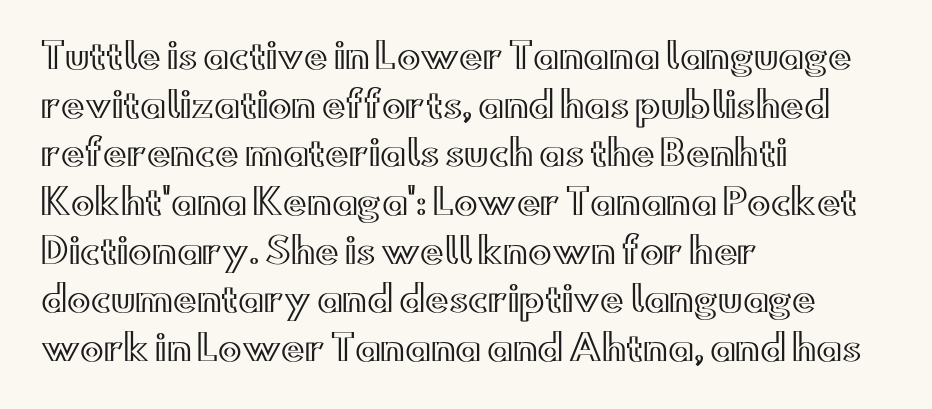
{"italic": "no", "width": "wide", "x_height": "small", "monospaced": "no", "underline": "no", "align": "left", "line_spacing": "normal", "line_spacing_ratio": 1.39, "letter_spacing": "normal", "letter_spacing_em": 0.0, "glyph_px": 35}
